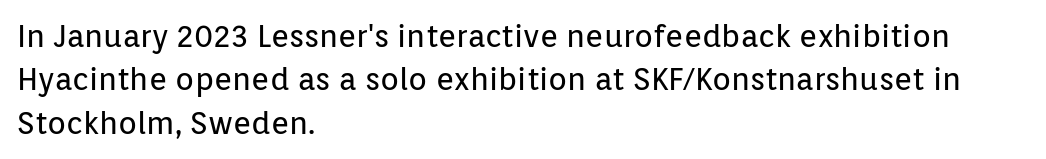
Honestly, the letter spacing is just normal — you wouldn't notice it. Font category for this specimen: sans-serif. A typesetter would call this proportional, since set widths differ per character. Plain, unruled lines of type. A normal amount of white space separates one row of letters from the next. Where is the straight margin? On the left.
